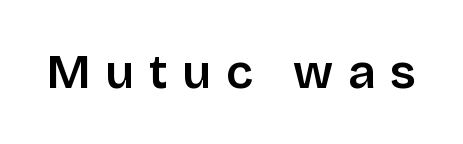
Q: Is the text bold? A: Semi-bold.
Q: Is the text italic (slanted)? A: No, it is upright.
Q: Is the typeface a serif or a sans-serif typeface? A: Sans-serif.
Q: Is the text underlined? A: No.
Q: Is the spacing between letters normal or unusually wide? A: Unusually wide.
Q: Width (condensed, normal, or wide)? A: Normal.
Q: Stroke contrast? A: Low.
Q: x-height? A: Large.
Q: Monospaced? A: No.
